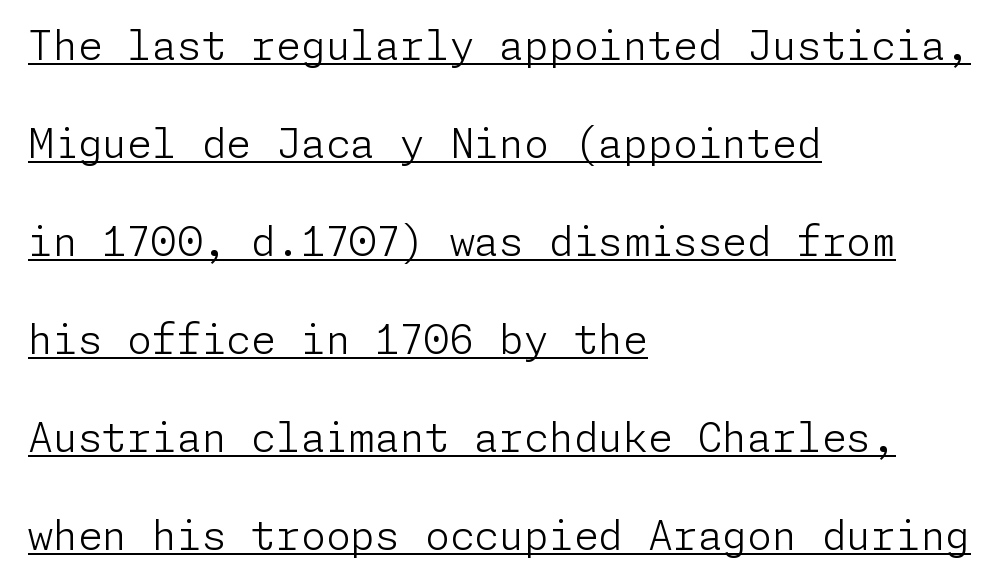
{"serif": "no", "italic": "no", "bold": "no", "weight": "light", "width": "normal", "stroke_contrast": "low", "x_height": "medium", "underline": "yes", "align": "left", "line_spacing": "loose", "line_spacing_ratio": 2.45, "letter_spacing": "normal", "letter_spacing_em": 0.0, "glyph_px": 40}
